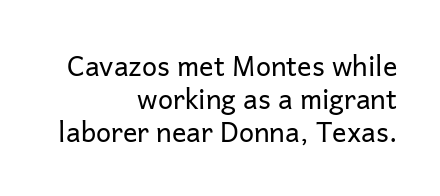
Spacing between characters is what you'd get straight out of the box. Typeset ragged left — the right edge is the straight one. A bare baseline throughout the passage. Vertical stems look standard width or narrower in stroke. You can tell it's not italic because the verticals are truly vertical.
